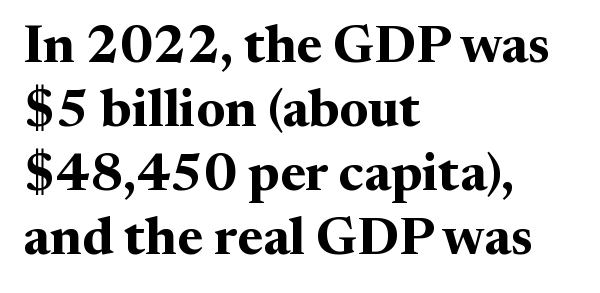
The image shows 53 px bold serif type, upright; set left-aligned, line spacing 1.21x, normal letter spacing, not underlined; medium stroke contrast and a medium x-height.
